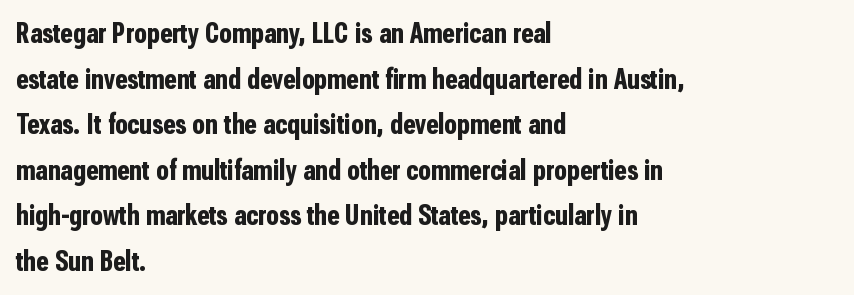
The image shows 29 px bold, condensed sans-serif type, upright; set left-aligned, normal line spacing (1.57x), normal letter spacing, not underlined; low stroke contrast and a medium x-height.
